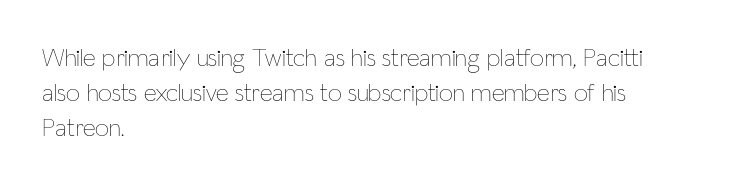
Weight: not bold — regular or lighter. Summary of vertical rhythm: regular, with standard interline spacing. Italic? Not at all — the glyphs are vertical. Words appear dense and cohesive because spacing is normal. Glance below the letters and you will spot only blank space.
